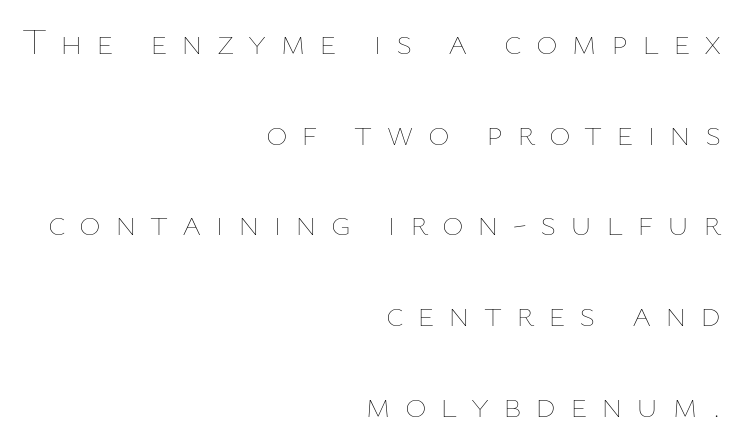
{"italic": "no", "bold": "no", "weight": "thin", "width": "normal", "stroke_contrast": "low", "x_height": "medium", "monospaced": "no", "underline": "no", "align": "right", "line_spacing": "loose", "line_spacing_ratio": 2.45, "letter_spacing": "wide", "letter_spacing_em": 0.37, "glyph_px": 37}
